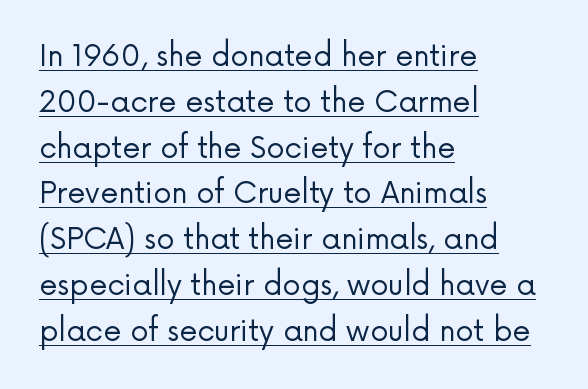
The image shows 29 px regular-weight sans-serif type, upright; set left-aligned, normal line spacing (1.58x), normal letter spacing, underlined; low stroke contrast and a medium x-height.
